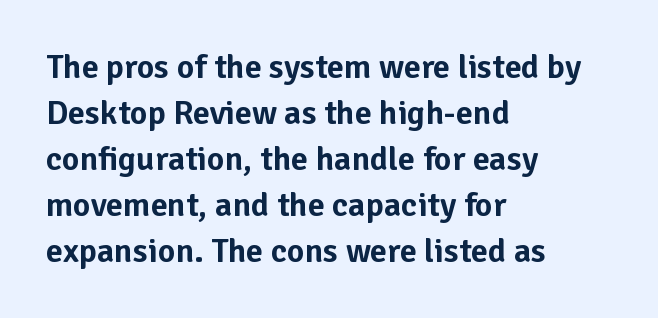
{"serif": "no", "italic": "no", "width": "normal", "stroke_contrast": "low", "x_height": "medium", "monospaced": "no", "underline": "no", "align": "left", "line_spacing": "normal", "line_spacing_ratio": 1.35, "letter_spacing": "normal", "letter_spacing_em": 0.0, "glyph_px": 34}
